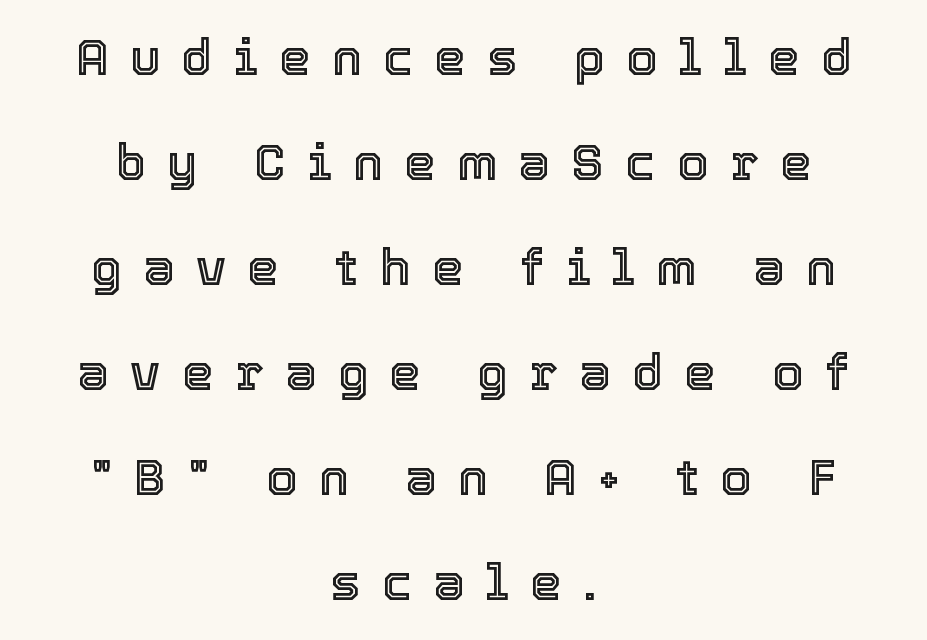
{"italic": "no", "width": "normal", "x_height": "medium", "monospaced": "no", "underline": "no", "align": "center", "line_spacing": "loose", "line_spacing_ratio": 2.1, "letter_spacing": "wide", "letter_spacing_em": 0.43, "glyph_px": 50}
